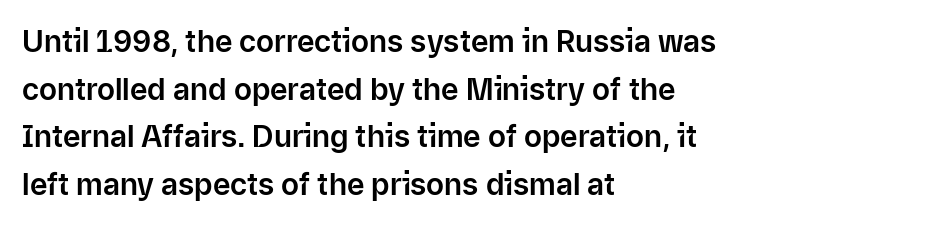
{"serif": "no", "italic": "no", "width": "normal", "stroke_contrast": "low", "x_height": "medium", "monospaced": "no", "underline": "no", "align": "left", "line_spacing": "normal", "line_spacing_ratio": 1.59, "letter_spacing": "normal", "letter_spacing_em": 0.0, "glyph_px": 30}
